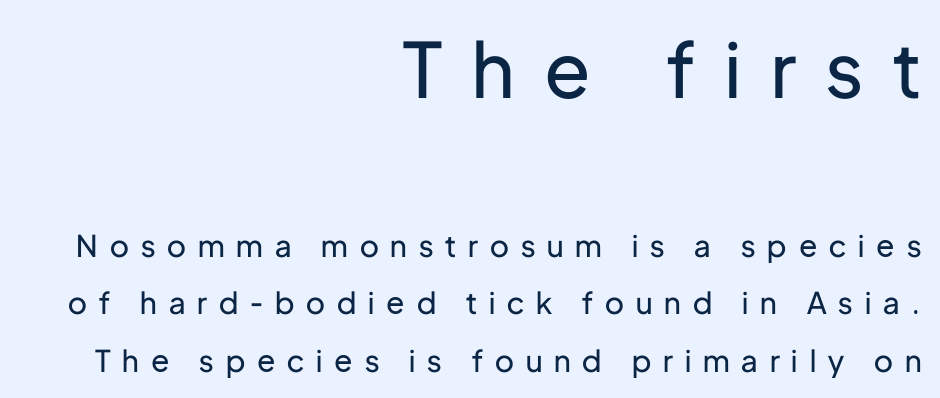
Q: Is the text bold? A: No.
Q: Is the text italic (slanted)? A: No, it is upright.
Q: Is the typeface a serif or a sans-serif typeface? A: Sans-serif.
Q: Is the text underlined? A: No.
Q: How is the paragraph aligned? A: Right-aligned.
Q: Is the spacing between letters normal or unusually wide? A: Unusually wide.
Q: Is the spacing between lines tight, normal or loose? A: Loose.
Q: Which block of text is set in a larger size, the first (top) or the second (bottom)? A: The first (top) one.
Q: Width (condensed, normal, or wide)? A: Normal.
Q: Stroke contrast? A: Low.
Q: x-height? A: Medium.
Q: Monospaced? A: No.
